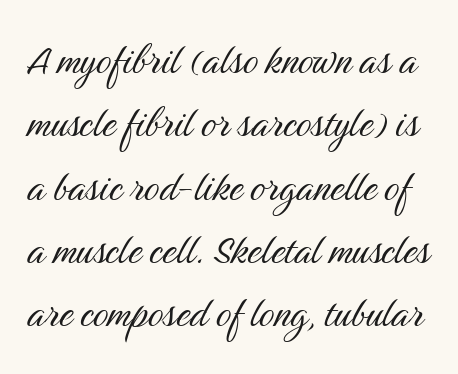
Does extra space separate the letters? No, they use regular spacing. Each letter keeps its own natural width here, so spacing adapts to shape. Each letter's strokes conclude bluntly, with no projecting serifs. Each new line begins a customary step beneath the previous one. Decoration check: the copy has no underline.
